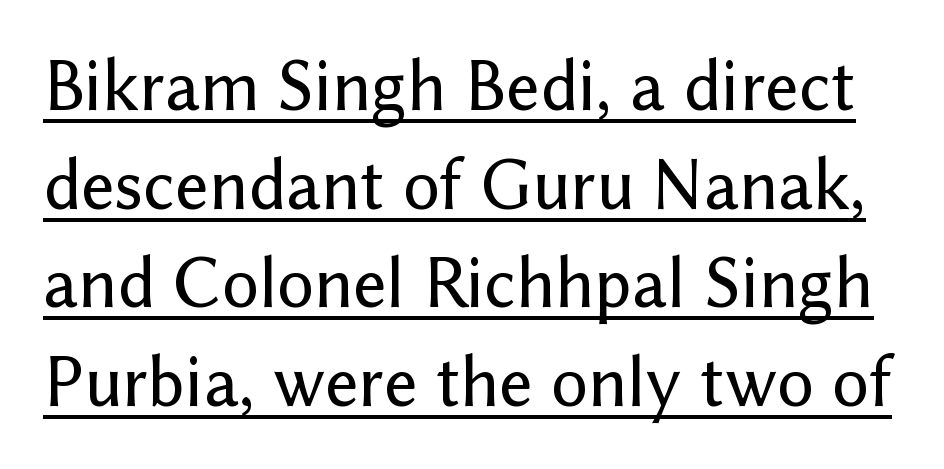
Upright lettering throughout. Nobody touched the tracking dial on this one. Like a heading marked for emphasis, these lines bear an underscore. In terms of letterform style, serifs are entirely absent.
